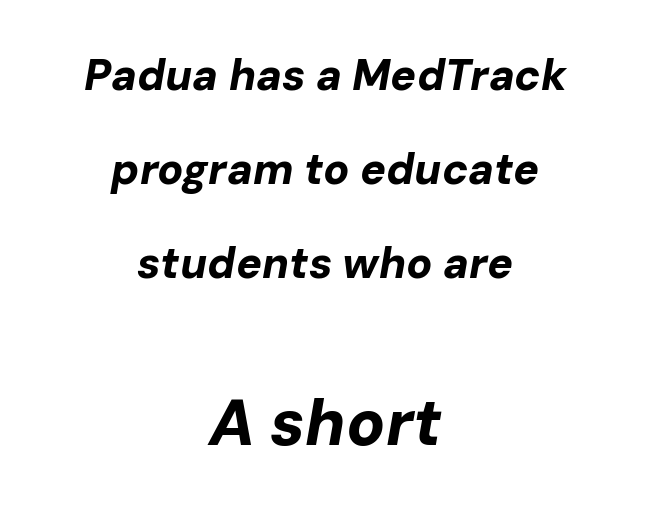
{"italic": "yes", "lean": "right", "slant_degrees": 10, "bold": "yes", "weight": "bold", "width": "normal", "stroke_contrast": "low", "x_height": "medium", "monospaced": "no", "underline": "no", "align": "center", "line_spacing": "loose", "line_spacing_ratio": 2.19, "letter_spacing": "normal", "letter_spacing_em": 0.0, "larger_block": "second", "size_ratio": 1.49, "glyph_px": 64}
